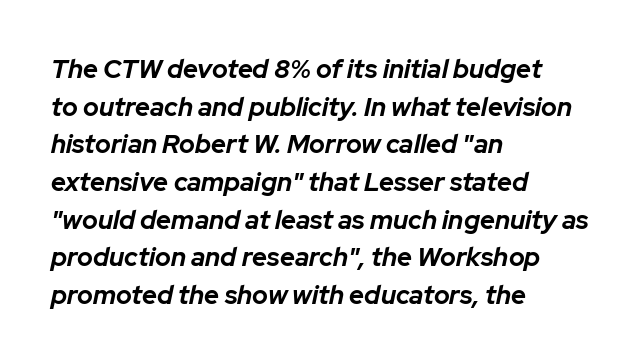
Q: Is the text bold? A: Yes.
Q: Is the text italic (slanted)? A: Yes, it leans right by about 12 degrees.
Q: Is the text underlined? A: No.
Q: How is the paragraph aligned? A: Left-aligned.
Q: Is the spacing between letters normal or unusually wide? A: Normal.
Q: Is the spacing between lines tight, normal or loose? A: Normal.
